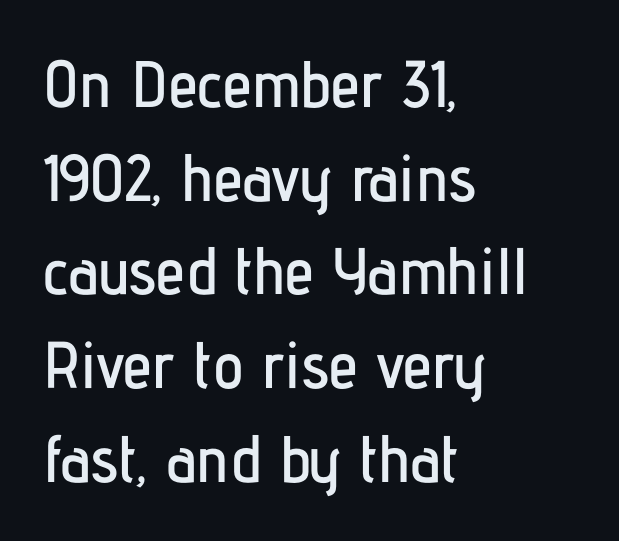
Q: Is the text italic (slanted)? A: No, it is upright.
Q: Is the typeface a serif or a sans-serif typeface? A: Sans-serif.
Q: Is the text underlined? A: No.
Q: How is the paragraph aligned? A: Left-aligned.
Q: Is the spacing between letters normal or unusually wide? A: Normal.
Q: Is the spacing between lines tight, normal or loose? A: Normal.
Q: Width (condensed, normal, or wide)? A: Condensed.
Q: Stroke contrast? A: Low.
Q: x-height? A: Medium.
Q: Monospaced? A: No.
